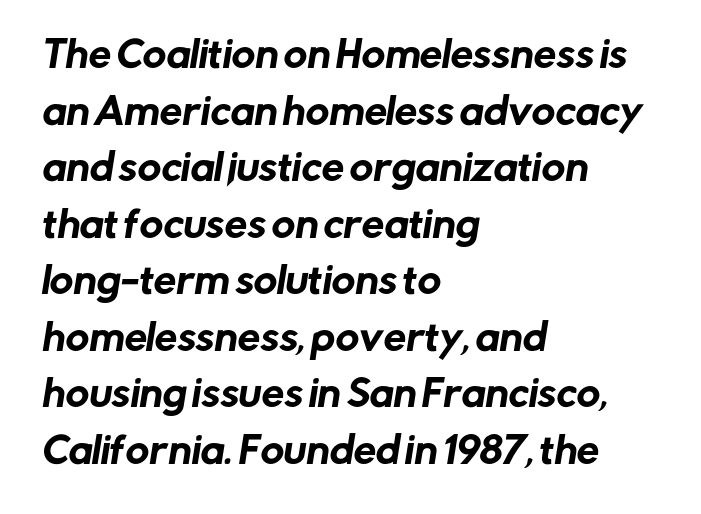
Anything drawn beneath the words? Only blank space. The lines in this sample share a left origin and differ only in where they stop. The rendering keeps characters at their native spacing. Summary of vertical rhythm: regular, with standard interline spacing. The glyphs in this specimen are sans serif.
